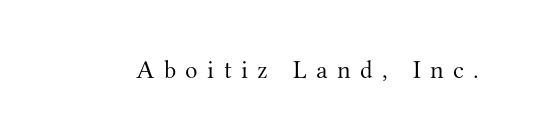
{"italic": "no", "bold": "no", "underline": "no", "letter_spacing": "wide", "letter_spacing_em": 0.36, "glyph_px": 26}
